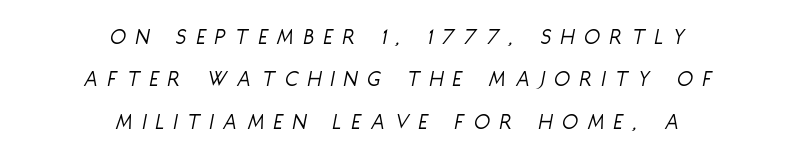
A clean baseline with only descenders dipping below it. The tracking jumps out immediately: characters are airy and widely separated. Posture: slanted. The typesetter chose a symmetrical, centered arrangement here.
